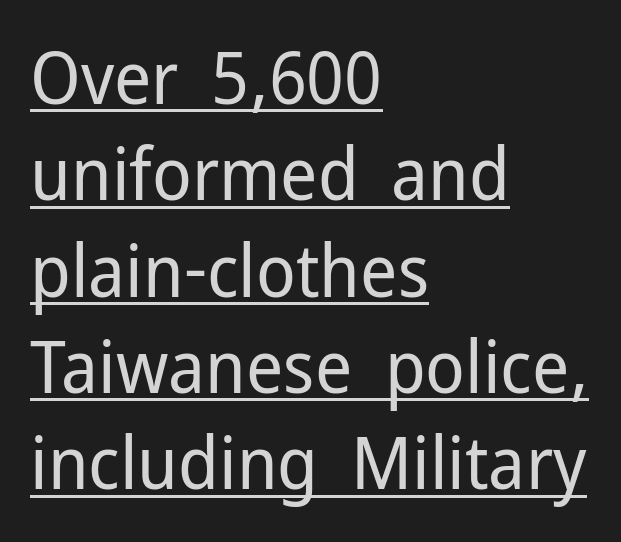
Q: Is the text bold? A: No.
Q: Is the text italic (slanted)? A: No, it is upright.
Q: Is the typeface a serif or a sans-serif typeface? A: Sans-serif.
Q: Is the text underlined? A: Yes.
Q: How is the paragraph aligned? A: Left-aligned.
Q: Is the spacing between letters normal or unusually wide? A: Normal.
Q: Is the spacing between lines tight, normal or loose? A: Normal.
Q: Width (condensed, normal, or wide)? A: Normal.
Q: Stroke contrast? A: Low.
Q: x-height? A: Medium.
Q: Monospaced? A: No.
